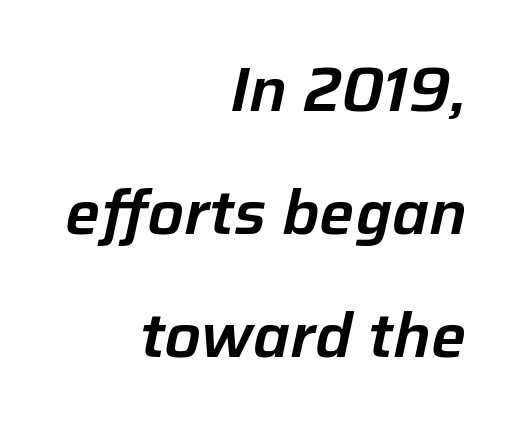
Regarding leading, the lines here are spaced well apart. The setting favours the right margin, as signatures and pull-quotes sometimes do. The string is rendered with underlining switched off. Italic: yes, the glyphs are oblique.
